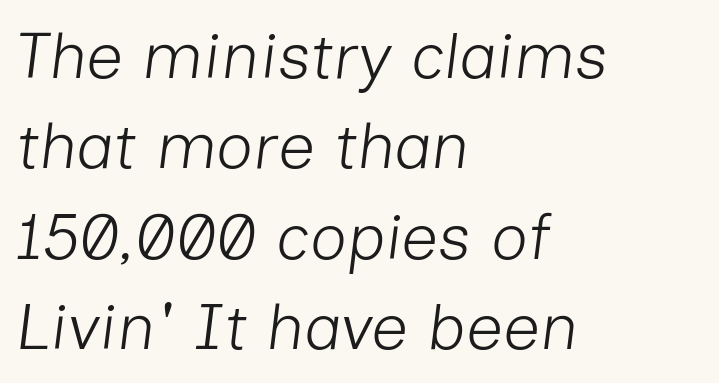
{"italic": "yes", "lean": "right", "slant_degrees": 7, "bold": "no", "weight": "light", "width": "normal", "stroke_contrast": "low", "x_height": "medium", "monospaced": "no", "underline": "no", "align": "left", "line_spacing": "normal", "line_spacing_ratio": 1.39, "letter_spacing": "normal", "letter_spacing_em": 0.0, "glyph_px": 65}
